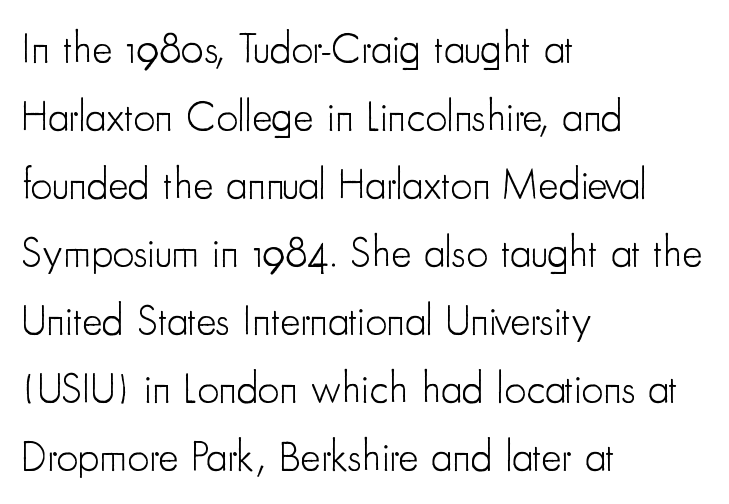
The image shows 43 px light, condensed sans-serif type, upright; set left-aligned, normal line spacing (1.58x), normal letter spacing, not underlined; low stroke contrast and a small x-height.
